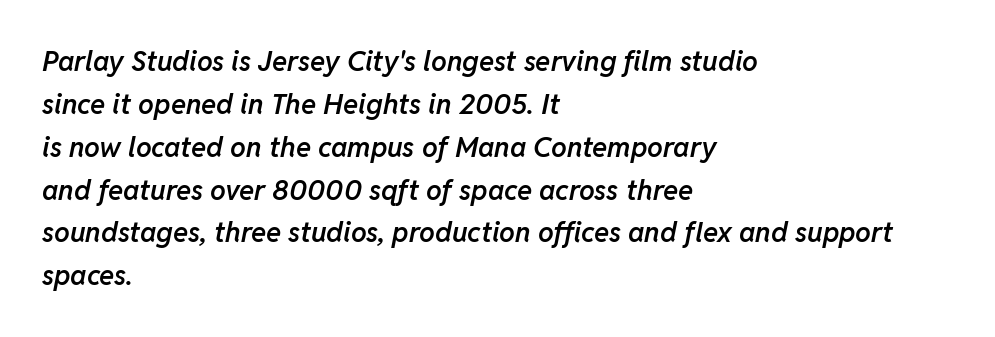
The image shows 28 px semibold type, italic (leaning right); set left-aligned, normal line spacing (1.53x), normal letter spacing, not underlined; low stroke contrast and a medium x-height.
